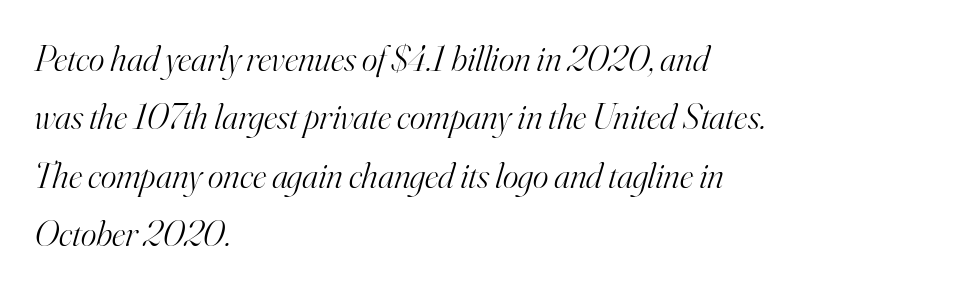
The image shows 37 px light serif type, italic (leaning right); set left-aligned, normal line spacing (1.58x), normal letter spacing, not underlined; high stroke contrast and a small x-height.
